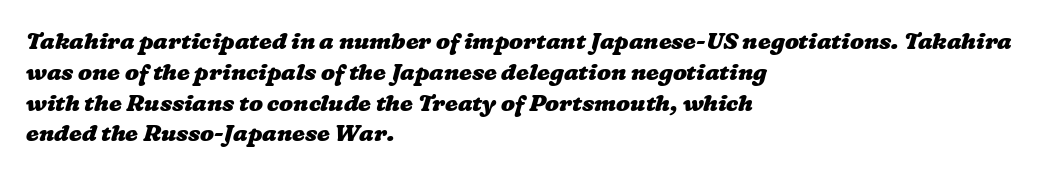
Students, this is bold: see how much ink each stroke carries. Alignment: flush left. Rows of type keep a routine distance in the vertical direction. Lines of text with bare space underneath. The letters sit at their default tracking, neither squeezed nor spread.
